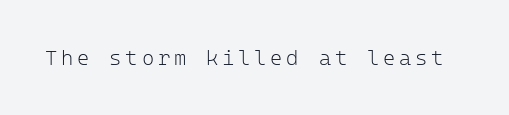
Nope, not italic — everything's standing straight. Weight: regular or lighter. This rendering features lettering with no underline.
